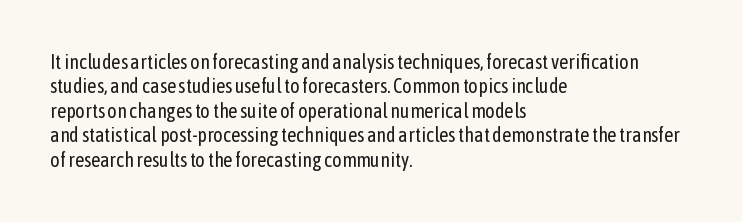
{"italic": "no", "bold": "no", "underline": "no", "align": "left", "line_spacing_ratio": 1.22, "letter_spacing": "normal", "letter_spacing_em": 0.0, "glyph_px": 20}
